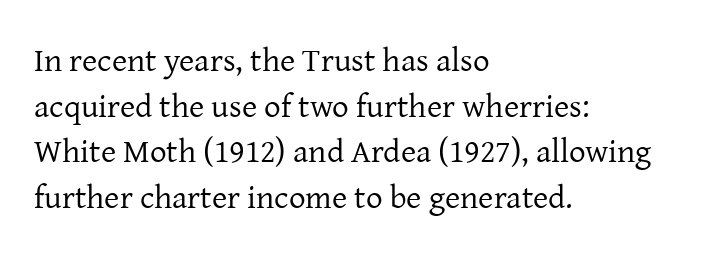
Q: Is the text bold? A: No.
Q: Is the text italic (slanted)? A: No, it is upright.
Q: Is the typeface a serif or a sans-serif typeface? A: Serif.
Q: Is the text underlined? A: No.
Q: How is the paragraph aligned? A: Left-aligned.
Q: Is the spacing between letters normal or unusually wide? A: Normal.
Q: Is the spacing between lines tight, normal or loose? A: Normal.
Q: Width (condensed, normal, or wide)? A: Normal.
Q: Stroke contrast? A: Low.
Q: x-height? A: Medium.
Q: Monospaced? A: No.
